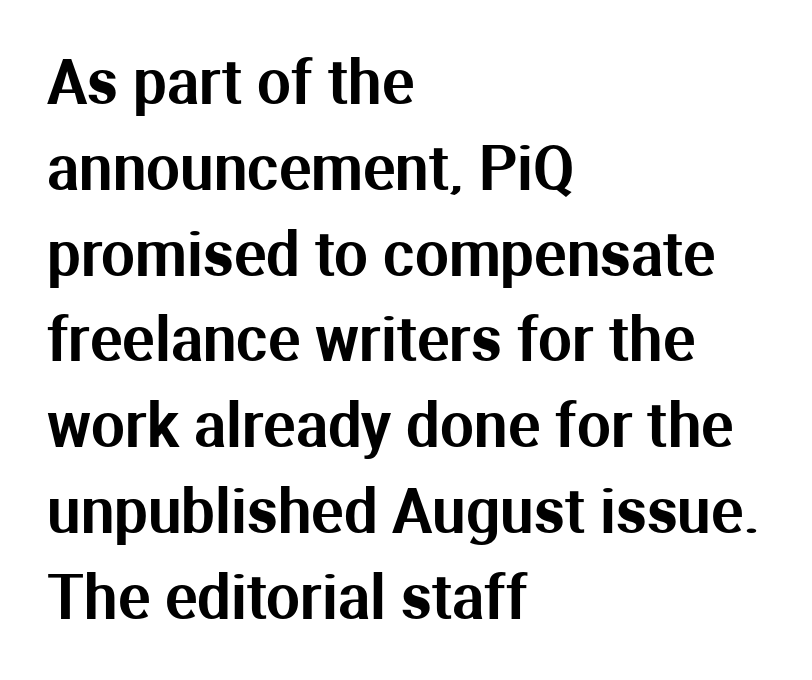
{"serif": "no", "italic": "no", "width": "normal", "stroke_contrast": "medium", "x_height": "medium", "monospaced": "no", "underline": "no", "align": "left", "line_spacing": "normal", "line_spacing_ratio": 1.43, "letter_spacing": "normal", "letter_spacing_em": 0.0, "glyph_px": 60}
